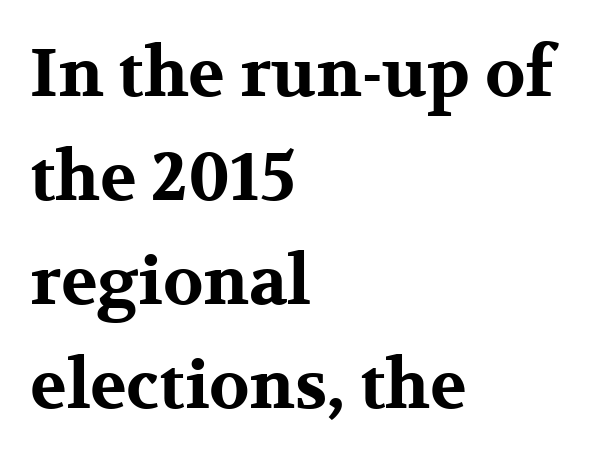
Q: Is the text bold? A: Yes.
Q: Is the text italic (slanted)? A: No, it is upright.
Q: Is the typeface a serif or a sans-serif typeface? A: Serif.
Q: Is the text underlined? A: No.
Q: How is the paragraph aligned? A: Left-aligned.
Q: Is the spacing between letters normal or unusually wide? A: Normal.
Q: Is the spacing between lines tight, normal or loose? A: Normal.
Q: Width (condensed, normal, or wide)? A: Wide.
Q: Stroke contrast? A: Medium.
Q: x-height? A: Medium.
Q: Monospaced? A: No.
